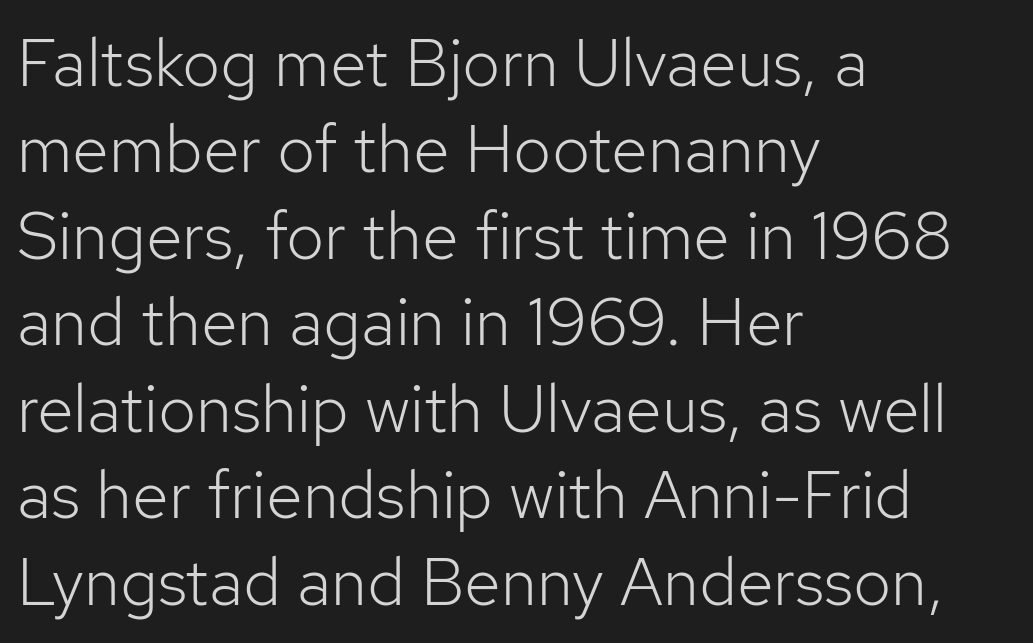
{"serif": "no", "italic": "no", "bold": "no", "weight": "light", "width": "normal", "stroke_contrast": "low", "x_height": "medium", "monospaced": "no", "underline": "no", "align": "left", "line_spacing": "normal", "line_spacing_ratio": 1.29, "letter_spacing": "normal", "letter_spacing_em": 0.0, "glyph_px": 67}
